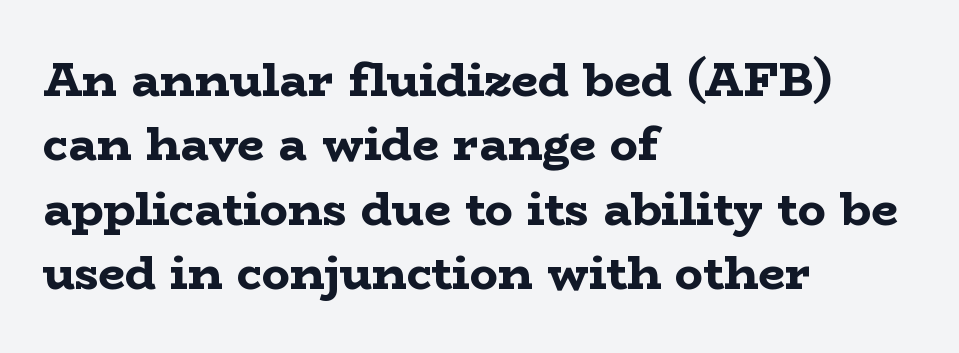
The image shows 47 px bold, wide serif type, upright; set left-aligned, normal line spacing (1.37x), normal letter spacing, not underlined; low stroke contrast and a medium x-height.
